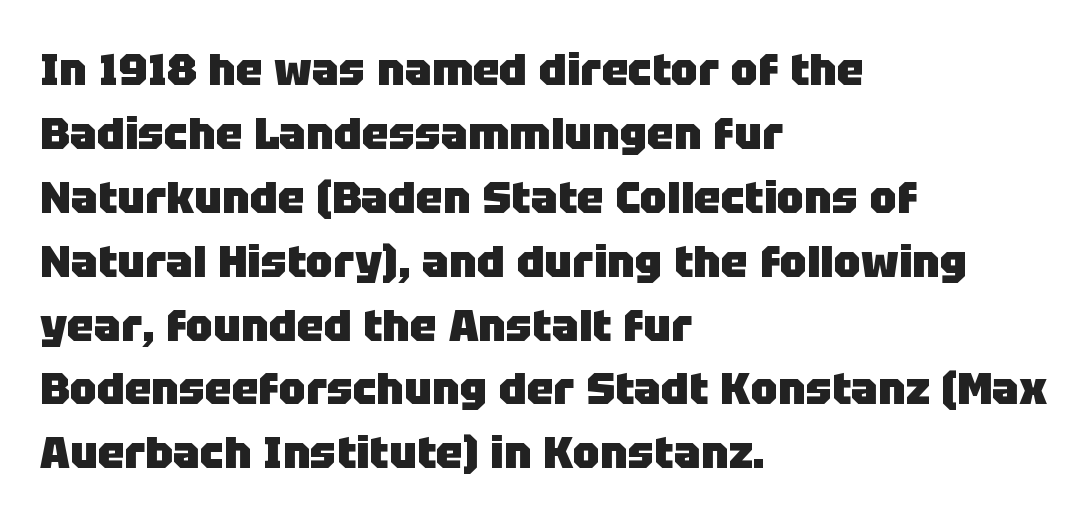
The image shows 45 px heavy sans-serif type, upright; set left-aligned, normal line spacing (1.42x), normal letter spacing, not underlined; low stroke contrast and a large x-height.
